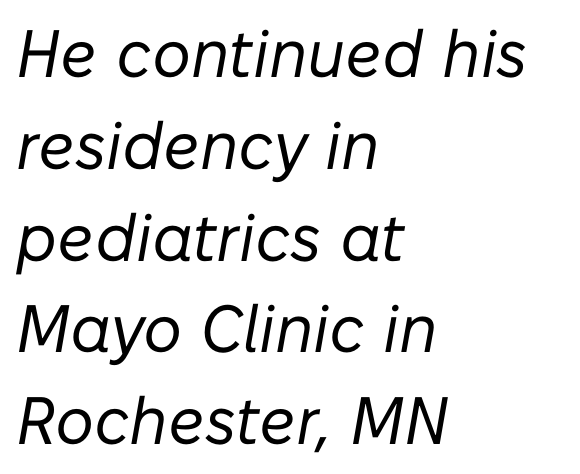
The image shows 67 px regular-weight type, italic (leaning right); set left-aligned, normal line spacing (1.37x), normal letter spacing, not underlined; low stroke contrast and a medium x-height.
